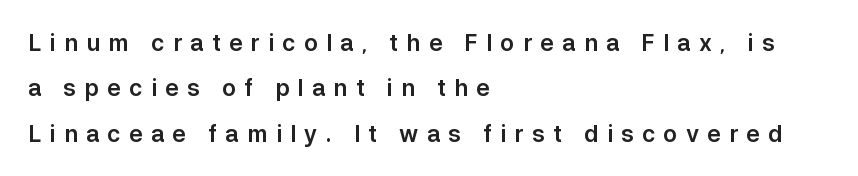
{"italic": "no", "underline": "no", "align": "left", "line_spacing": "loose", "line_spacing_ratio": 1.97, "letter_spacing": "wide", "letter_spacing_em": 0.36, "glyph_px": 23}
